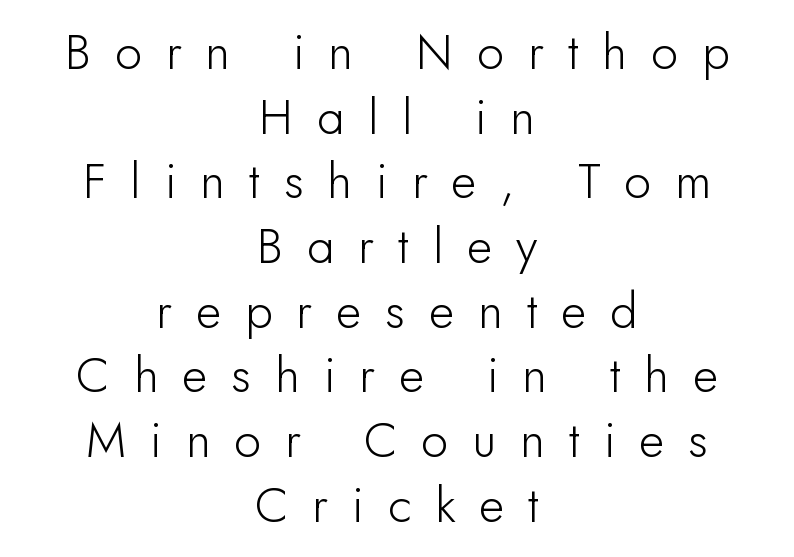
Here the designer chose a conventional face with non-uniform glyph widths. These lines stack symmetrically, like a column narrowing and widening about its center. Honestly, there is no underline to notice here at all. What kind of face is this? One without serifs — a sans. Between one letter and the next there's a generous, obvious gap. This block has exactly the height ordinary leading produces.
